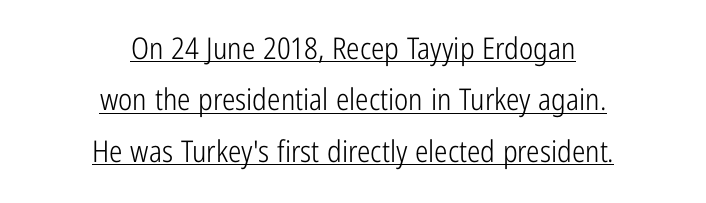
Emphasis is given by a line drawn under the lettering. When letters stand straight like this, we call the style roman or upright. Visually the block forms a symmetrical silhouette, jagged on both flanks. The letters sit at their default tracking, neither squeezed nor spread. Serif or sans? Sans — the stroke terminals are bare. Is this a fixed-width face? No — the glyphs have proportional, varying widths.
